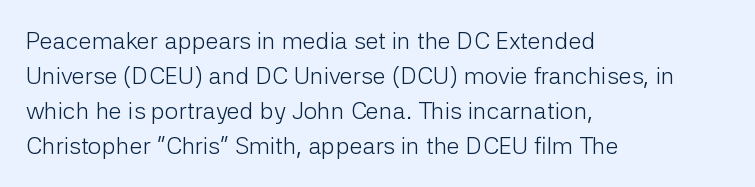
The image shows 24 px text type, upright; set left-aligned, normal line spacing (1.46x), normal letter spacing, not underlined.
